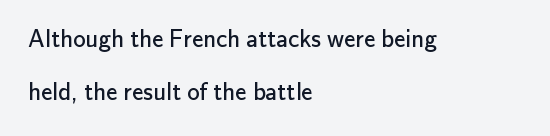
{"italic": "no", "bold": "no", "underline": "no", "align": "left", "line_spacing": "loose", "line_spacing_ratio": 2.13, "letter_spacing": "normal", "letter_spacing_em": 0.0, "glyph_px": 25}
